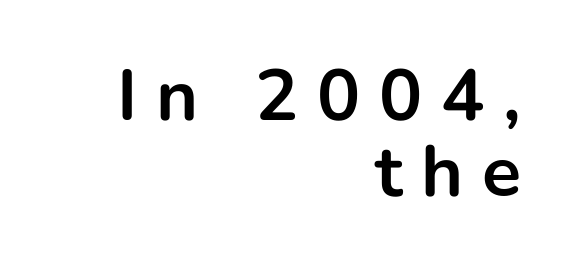
Q: Is the text bold? A: Yes.
Q: Is the text italic (slanted)? A: No, it is upright.
Q: Is the typeface a serif or a sans-serif typeface? A: Sans-serif.
Q: Is the text underlined? A: No.
Q: How is the paragraph aligned? A: Right-aligned.
Q: Is the spacing between letters normal or unusually wide? A: Unusually wide.
Q: Is the spacing between lines tight, normal or loose? A: Tight.
Q: Width (condensed, normal, or wide)? A: Normal.
Q: Stroke contrast? A: Low.
Q: x-height? A: Medium.
Q: Monospaced? A: No.
